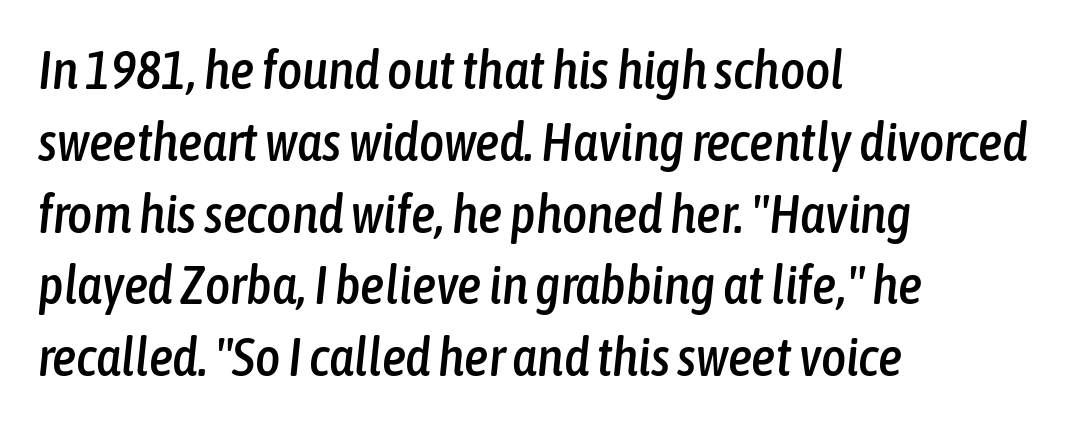
Q: Is the text italic (slanted)? A: Yes, it leans right by about 6 degrees.
Q: Is the text underlined? A: No.
Q: How is the paragraph aligned? A: Left-aligned.
Q: Is the spacing between letters normal or unusually wide? A: Normal.
Q: Is the spacing between lines tight, normal or loose? A: Normal.
Q: Width (condensed, normal, or wide)? A: Condensed.
Q: Stroke contrast? A: Low.
Q: x-height? A: Medium.
Q: Monospaced? A: No.
